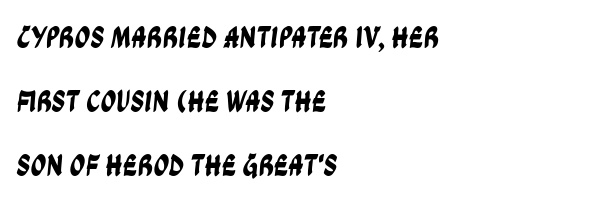
Are there feet on the stems? There aren't — it's a sans. Alignment: flush left. The baseline area is clear. The line texture is even and compact thanks to regular tracking. Varying glyph widths throughout — classic text-font behaviour. Students, observe: this is what heavily led, spacious text looks like.
